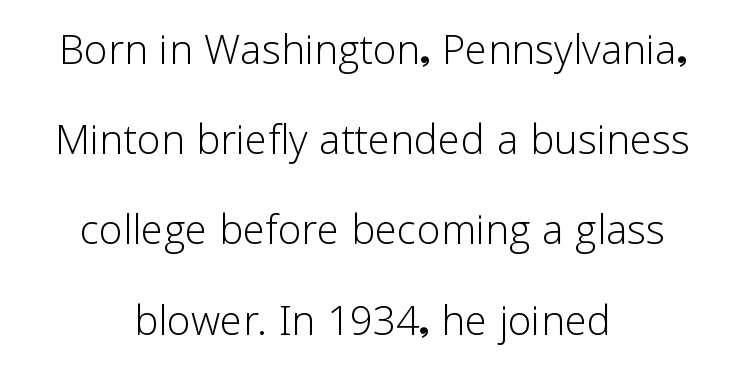
Q: Is the text bold? A: No.
Q: Is the text italic (slanted)? A: No, it is upright.
Q: Is the typeface a serif or a sans-serif typeface? A: Sans-serif.
Q: Is the text underlined? A: No.
Q: How is the paragraph aligned? A: Centered.
Q: Is the spacing between letters normal or unusually wide? A: Normal.
Q: Is the spacing between lines tight, normal or loose? A: Normal.
Q: Width (condensed, normal, or wide)? A: Normal.
Q: Stroke contrast? A: Low.
Q: x-height? A: Medium.
Q: Monospaced? A: No.
